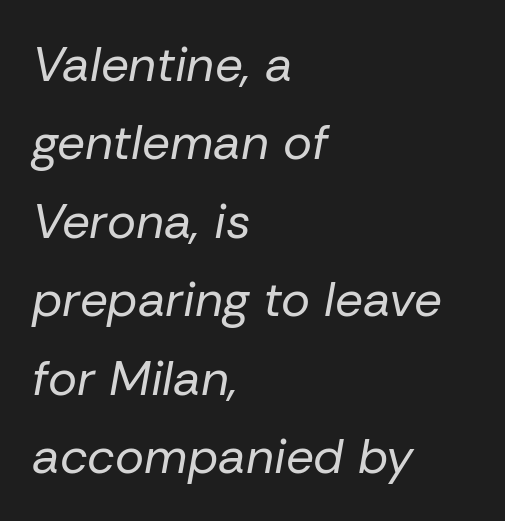
Weight: regular or lighter. Descenders hang freely into open space. Proportional: the letters do not fall into vertical columns. Layout note: lines flush left.
